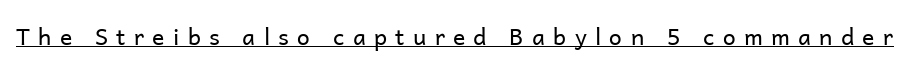
{"italic": "no", "bold": "no", "underline": "yes", "letter_spacing": "wide", "letter_spacing_em": 0.36, "glyph_px": 23}
